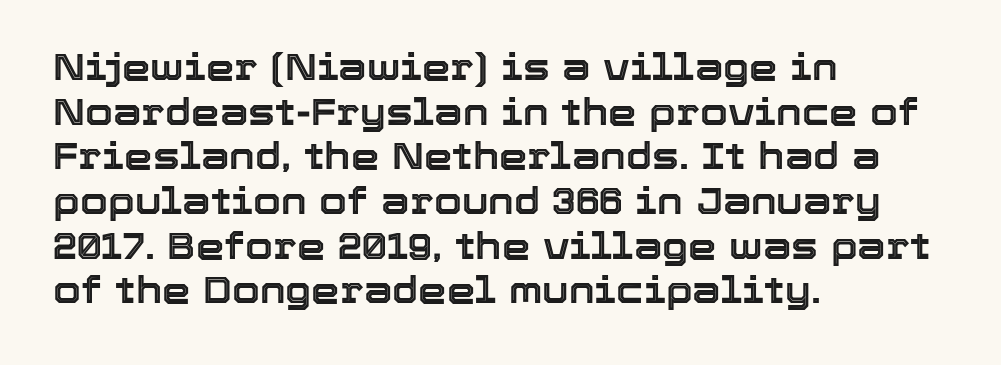
{"italic": "no", "width": "normal", "x_height": "medium", "monospaced": "no", "underline": "no", "align": "left", "line_spacing_ratio": 1.24, "letter_spacing": "normal", "letter_spacing_em": 0.0, "glyph_px": 36}
